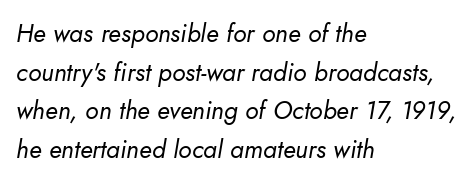
{"italic": "yes", "lean": "right", "slant_degrees": 10, "bold": "no", "underline": "no", "align": "left", "line_spacing": "normal", "line_spacing_ratio": 1.55, "letter_spacing": "normal", "letter_spacing_em": 0.0, "glyph_px": 25}
